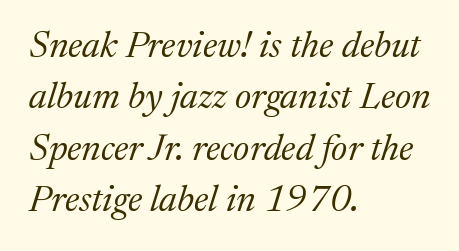
{"serif": "yes", "italic": "yes", "lean": "right", "slant_degrees": 17, "bold": "no", "weight": "regular", "width": "normal", "stroke_contrast": "medium", "x_height": "medium", "monospaced": "no", "underline": "no", "align": "left", "line_spacing": "normal", "line_spacing_ratio": 1.39, "letter_spacing": "normal", "letter_spacing_em": 0.0, "glyph_px": 37}
